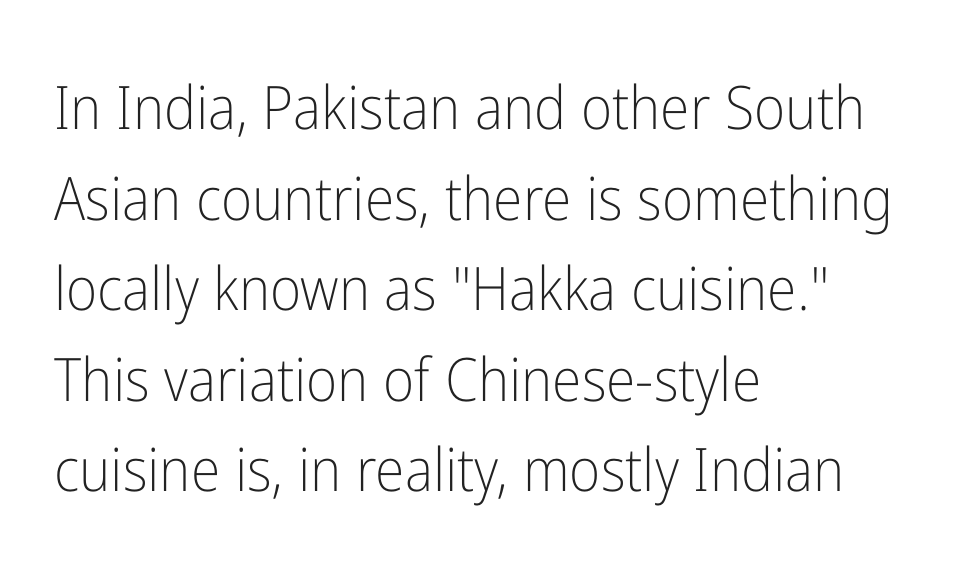
The image shows 60 px light, condensed sans-serif type, upright; set left-aligned, normal line spacing (1.51x), normal letter spacing, not underlined; low stroke contrast and a medium x-height.
